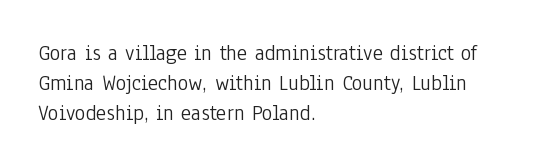
{"italic": "no", "bold": "no", "underline": "no", "align": "left", "line_spacing": "normal", "line_spacing_ratio": 1.37, "letter_spacing": "normal", "letter_spacing_em": 0.0, "glyph_px": 22}
